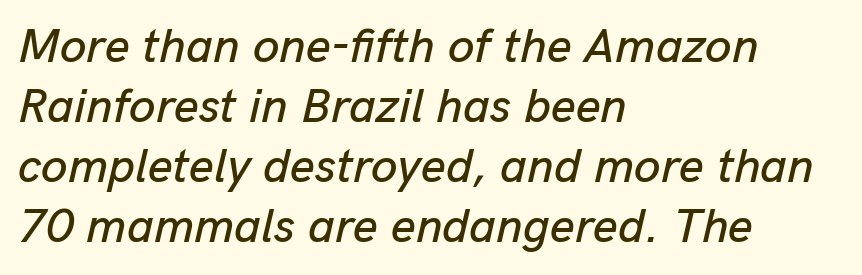
Q: Is the text italic (slanted)? A: Yes, it leans right by about 13 degrees.
Q: Is the text underlined? A: No.
Q: How is the paragraph aligned? A: Left-aligned.
Q: Is the spacing between letters normal or unusually wide? A: Normal.
Q: Is the spacing between lines tight, normal or loose? A: Normal.
Q: Width (condensed, normal, or wide)? A: Normal.
Q: Stroke contrast? A: Low.
Q: x-height? A: Medium.
Q: Monospaced? A: No.
